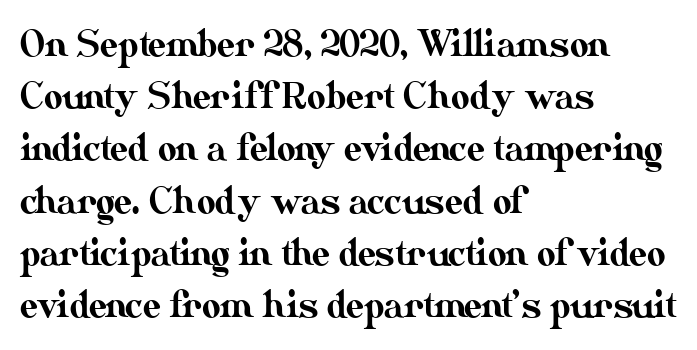
The image shows 36 px text type, upright; set left-aligned, normal line spacing (1.45x), normal letter spacing, not underlined; medium stroke contrast and a small x-height.
